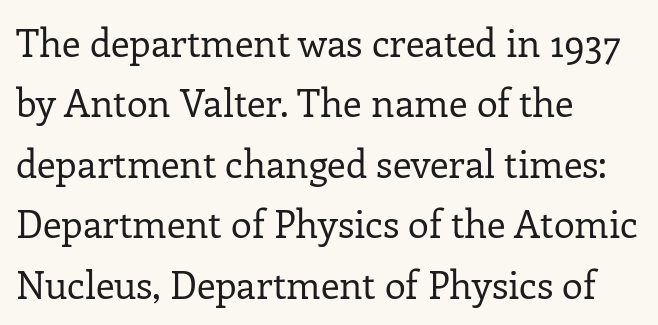
{"serif": "yes", "italic": "no", "bold": "no", "weight": "regular", "width": "normal", "stroke_contrast": "low", "x_height": "medium", "monospaced": "no", "underline": "no", "align": "left", "line_spacing": "normal", "line_spacing_ratio": 1.59, "letter_spacing": "normal", "letter_spacing_em": 0.0, "glyph_px": 38}
